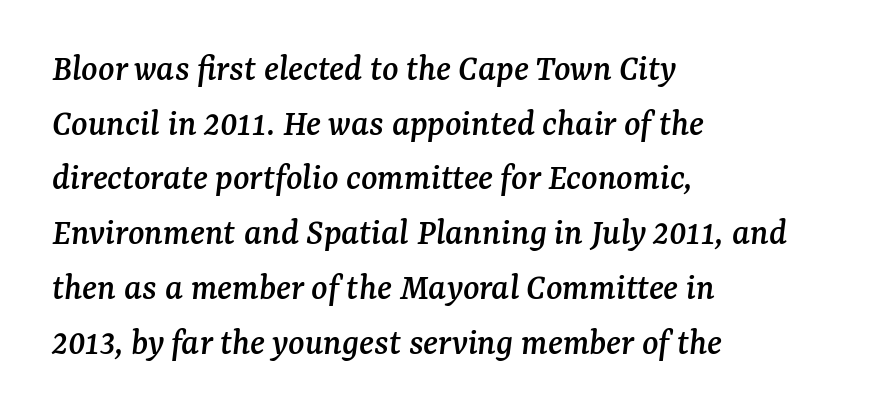
{"serif": "yes", "italic": "yes", "lean": "right", "slant_degrees": 7, "width": "normal", "stroke_contrast": "medium", "x_height": "medium", "monospaced": "no", "underline": "no", "align": "left", "line_spacing": "normal", "line_spacing_ratio": 1.44, "letter_spacing": "normal", "letter_spacing_em": 0.0, "glyph_px": 38}
